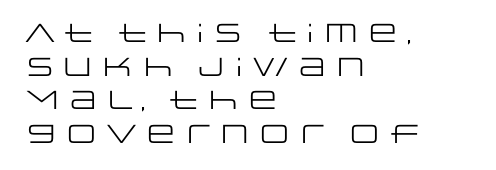
The image shows 26 px text type, upright; set left-aligned, normal line spacing (1.29x), normal letter spacing, not underlined.
